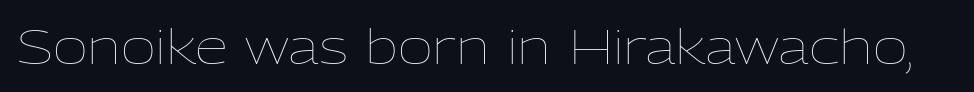
Q: Is the text bold? A: No.
Q: Is the text italic (slanted)? A: No, it is upright.
Q: Is the text underlined? A: No.
Q: Is the spacing between letters normal or unusually wide? A: Normal.
Q: Width (condensed, normal, or wide)? A: Normal.
Q: Stroke contrast? A: Low.
Q: x-height? A: Medium.
Q: Monospaced? A: No.
